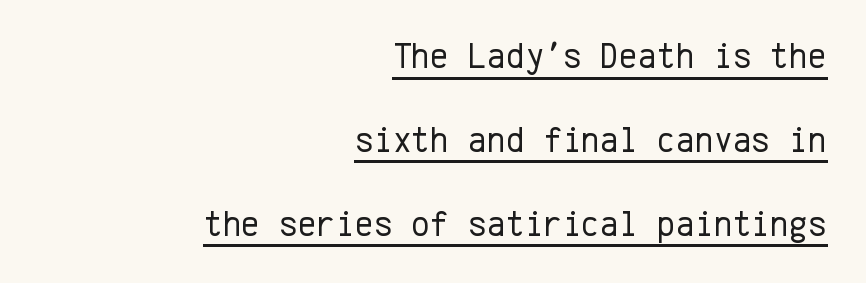
{"serif": "no", "italic": "no", "bold": "no", "weight": "regular", "width": "normal", "stroke_contrast": "low", "x_height": "medium", "monospaced": "yes", "underline": "yes", "align": "right", "line_spacing": "loose", "line_spacing_ratio": 2.33, "letter_spacing": "normal", "letter_spacing_em": 0.0, "glyph_px": 36}
